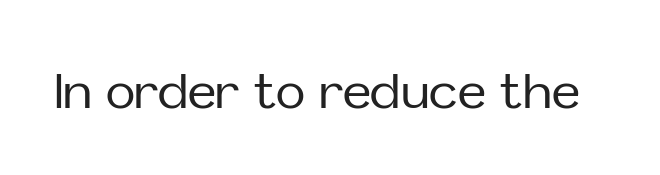
{"serif": "no", "italic": "no", "width": "normal", "stroke_contrast": "low", "x_height": "medium", "monospaced": "no", "underline": "no", "letter_spacing": "normal", "letter_spacing_em": 0.0, "glyph_px": 49}
